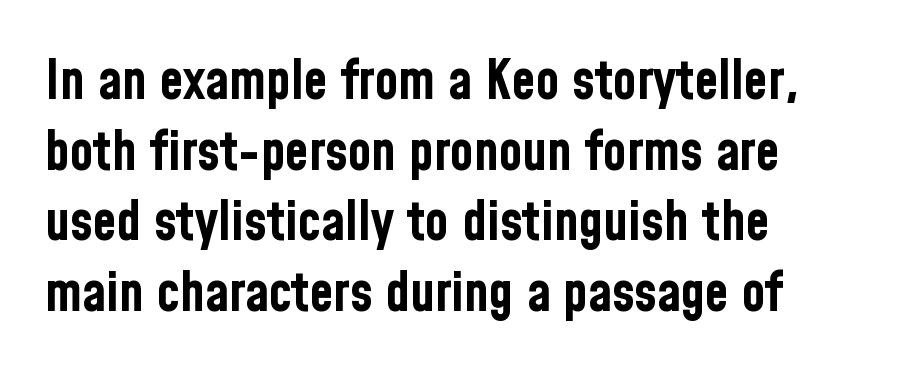
{"serif": "no", "italic": "no", "bold": "yes", "weight": "bold", "width": "condensed", "stroke_contrast": "low", "x_height": "medium", "monospaced": "no", "underline": "no", "align": "left", "line_spacing": "normal", "line_spacing_ratio": 1.31, "letter_spacing": "normal", "letter_spacing_em": 0.0, "glyph_px": 54}
